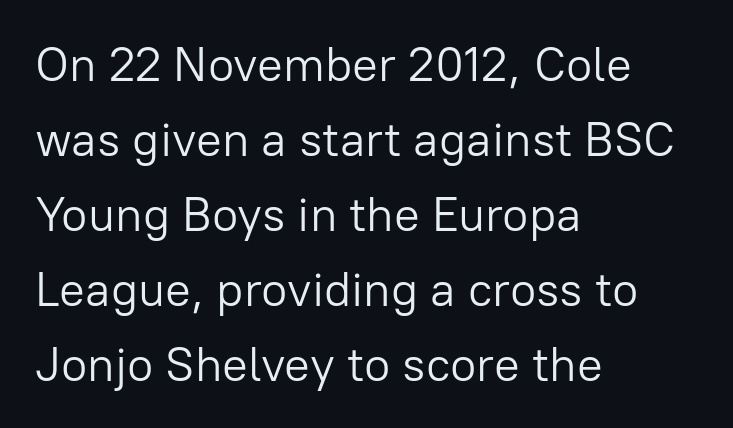
Q: Is the text bold? A: No.
Q: Is the text italic (slanted)? A: No, it is upright.
Q: Is the typeface a serif or a sans-serif typeface? A: Sans-serif.
Q: Is the text underlined? A: No.
Q: How is the paragraph aligned? A: Left-aligned.
Q: Is the spacing between letters normal or unusually wide? A: Normal.
Q: Is the spacing between lines tight, normal or loose? A: Normal.
Q: Width (condensed, normal, or wide)? A: Normal.
Q: Stroke contrast? A: Low.
Q: x-height? A: Medium.
Q: Monospaced? A: No.
